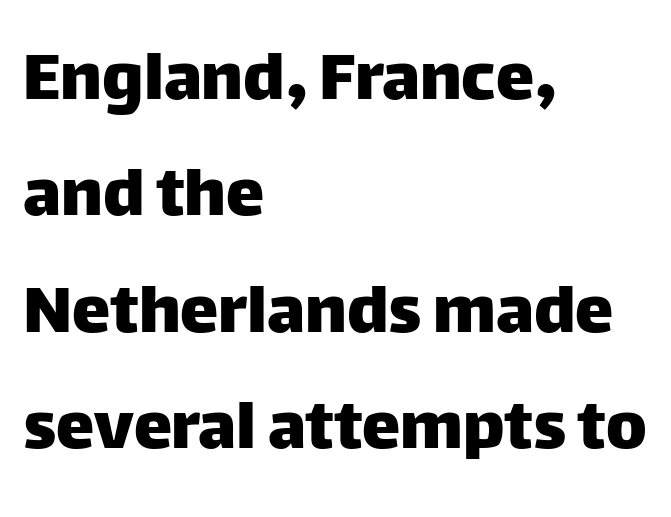
The foot of each line stays bare and open. What kind of face is this? One without serifs — a sans. Honestly, the row spacing looks completely unremarkable. Nope, not italic — everything's standing straight. The letters advance in unequal steps, a hallmark of proportional type.
